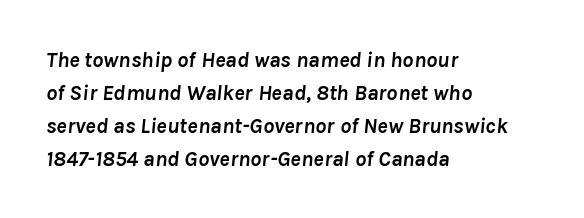
The image shows 22 px bold type, italic (leaning right); set left-aligned, normal line spacing (1.5x), normal letter spacing, not underlined.
